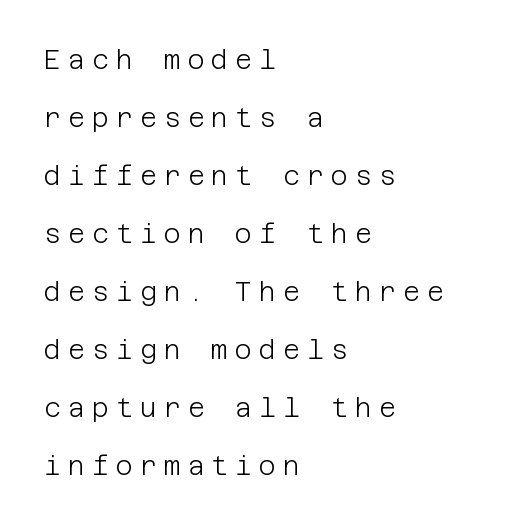
{"italic": "no", "bold": "no", "underline": "no", "align": "left", "line_spacing": "loose", "line_spacing_ratio": 2.23, "letter_spacing": "wide", "letter_spacing_em": 0.27, "glyph_px": 26}
